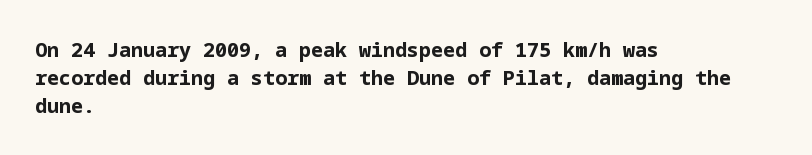
{"italic": "no", "bold": "yes", "underline": "no", "align": "left", "line_spacing": "normal", "line_spacing_ratio": 1.41, "letter_spacing": "normal", "letter_spacing_em": 0.0, "glyph_px": 20}
